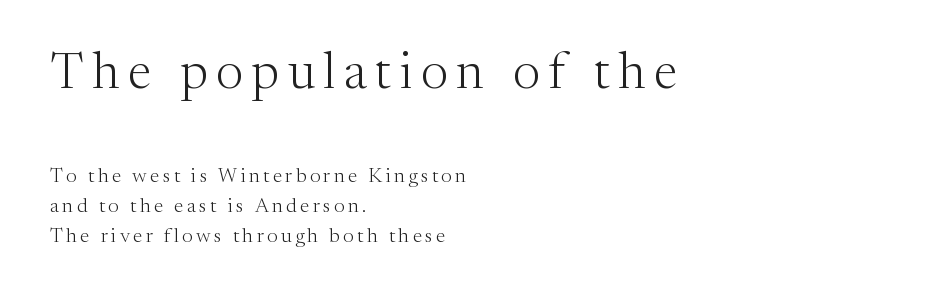
{"serif": "yes", "italic": "no", "bold": "no", "weight": "light", "width": "normal", "stroke_contrast": "medium", "x_height": "medium", "monospaced": "no", "underline": "no", "align": "left", "line_spacing": "normal", "line_spacing_ratio": 1.5, "larger_block": "first", "size_ratio": 2.55, "glyph_px": 51}
